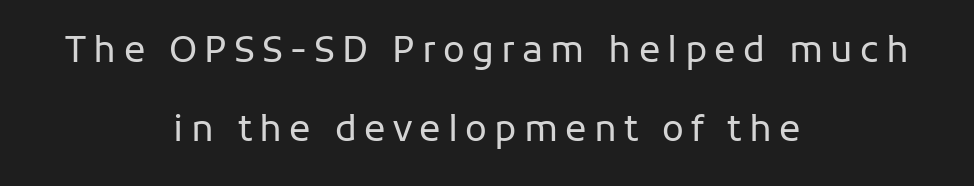
The zone under the glyphs is completely vacant. Bold? No — there's no thickening of the strokes. What kind of face is this? One without serifs — a sans. These lines have a slow, spaced-out rhythm from letter to letter. Note the varied advance widths — an 'i' is clearly narrower than an 'm'.
